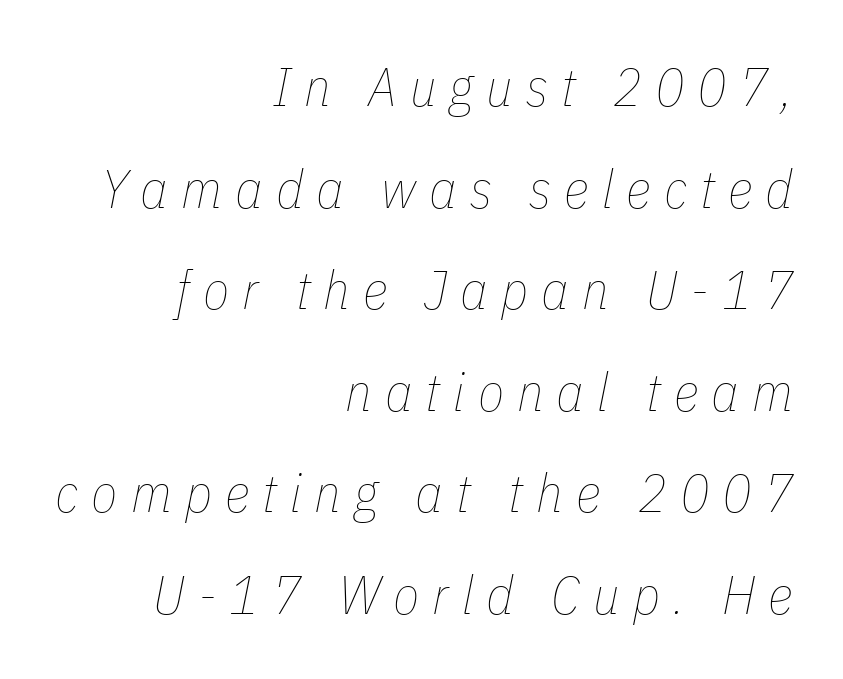
{"italic": "yes", "lean": "right", "slant_degrees": 11, "bold": "no", "weight": "thin", "width": "condensed", "stroke_contrast": "low", "x_height": "medium", "monospaced": "no", "underline": "no", "align": "right", "line_spacing_ratio": 1.88, "letter_spacing": "wide", "letter_spacing_em": 0.24, "glyph_px": 54}
